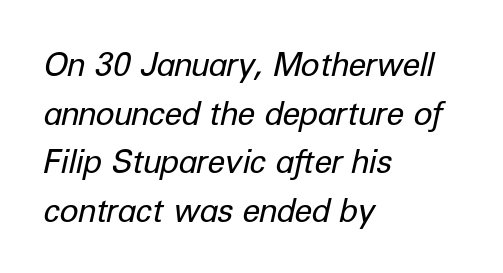
{"italic": "yes", "lean": "right", "slant_degrees": 12, "bold": "no", "weight": "regular", "width": "normal", "stroke_contrast": "low", "x_height": "medium", "monospaced": "no", "underline": "no", "align": "left", "line_spacing": "normal", "line_spacing_ratio": 1.52, "letter_spacing": "normal", "letter_spacing_em": 0.0, "glyph_px": 32}
